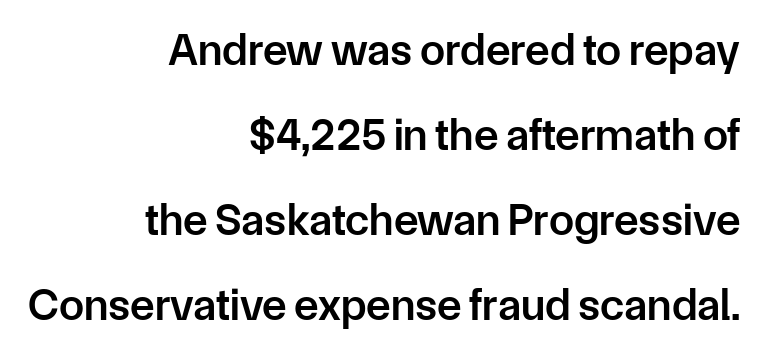
Q: Is the text bold? A: Semi-bold.
Q: Is the text italic (slanted)? A: No, it is upright.
Q: Is the typeface a serif or a sans-serif typeface? A: Sans-serif.
Q: Is the text underlined? A: No.
Q: How is the paragraph aligned? A: Right-aligned.
Q: Is the spacing between letters normal or unusually wide? A: Normal.
Q: Width (condensed, normal, or wide)? A: Normal.
Q: Stroke contrast? A: Low.
Q: x-height? A: Medium.
Q: Monospaced? A: No.
